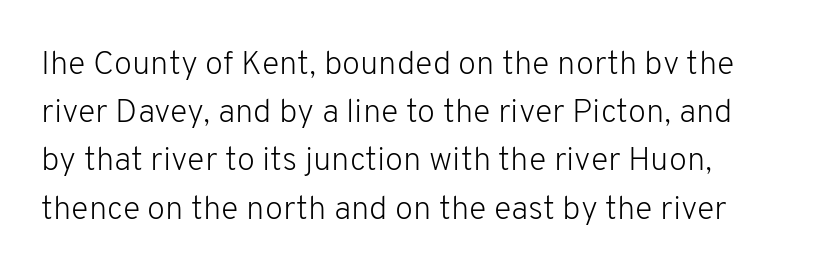
{"serif": "no", "italic": "no", "bold": "no", "weight": "light", "width": "normal", "stroke_contrast": "low", "x_height": "medium", "monospaced": "no", "underline": "no", "line_spacing": "normal", "line_spacing_ratio": 1.46, "letter_spacing": "normal", "letter_spacing_em": 0.0, "glyph_px": 33}
